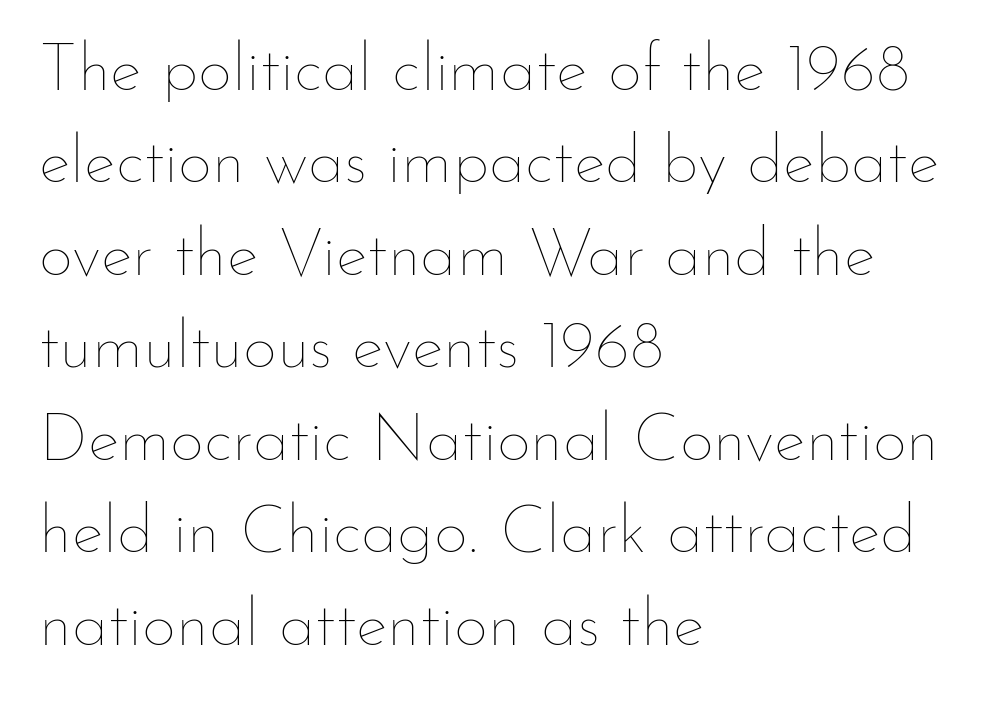
Is there any slant? The stems are plumb. Is there much room between lines? A standard amount, neither cramped nor airy. In terms of letterspacing, this is plain default setting. The words here are not underlined. The typesetting does not lean heavy: it is not bold. Visually the block forms a straight wall on the left and a jagged coastline on the right.
